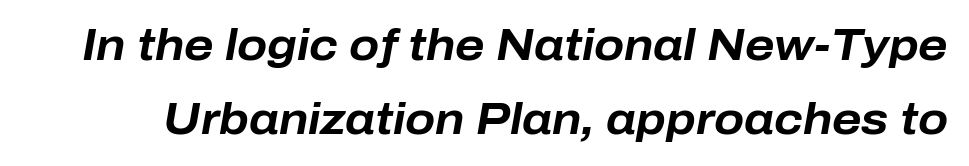
{"italic": "yes", "lean": "right", "slant_degrees": 10, "bold": "yes", "weight": "bold", "width": "normal", "stroke_contrast": "low", "x_height": "medium", "monospaced": "no", "underline": "no", "line_spacing": "normal", "line_spacing_ratio": 1.69, "letter_spacing": "normal", "letter_spacing_em": 0.0, "glyph_px": 44}
